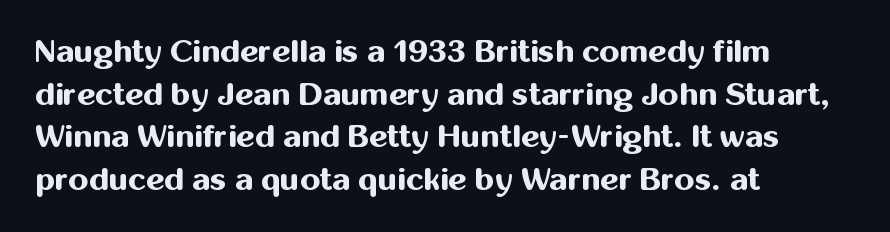
Just letters on the line, the space beneath them empty. The paragraph shown leans on its left margin. The rendering uses a moderate line-height, typical for paragraphs. Letter spacing: default. Rendered with straight, roman letterforms.
